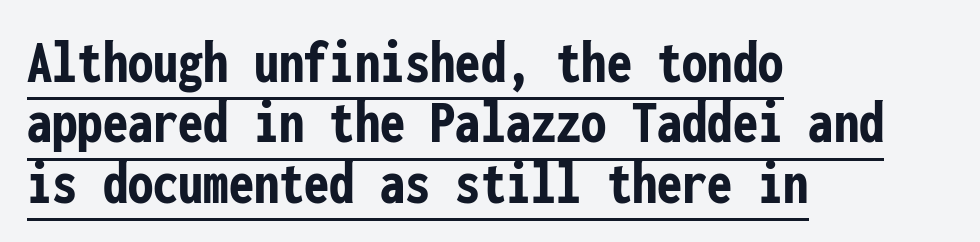
Q: Is the text bold? A: Yes.
Q: Is the text italic (slanted)? A: No, it is upright.
Q: Is the typeface a serif or a sans-serif typeface? A: Sans-serif.
Q: Is the text underlined? A: Yes.
Q: How is the paragraph aligned? A: Left-aligned.
Q: Is the spacing between letters normal or unusually wide? A: Normal.
Q: Is the spacing between lines tight, normal or loose? A: Tight.
Q: Width (condensed, normal, or wide)? A: Condensed.
Q: Stroke contrast? A: Low.
Q: x-height? A: Medium.
Q: Monospaced? A: Yes.
